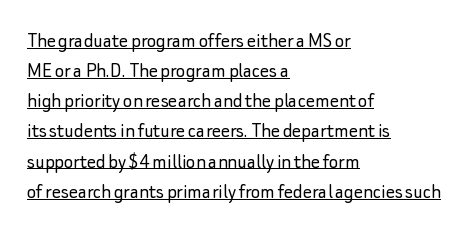
{"italic": "no", "bold": "no", "underline": "yes", "align": "left", "line_spacing": "normal", "line_spacing_ratio": 1.37, "letter_spacing": "normal", "letter_spacing_em": 0.0, "glyph_px": 22}
